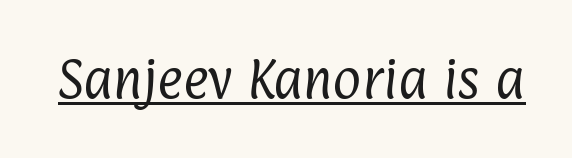
Q: Is the text bold? A: No.
Q: Is the typeface a serif or a sans-serif typeface? A: Sans-serif.
Q: Is the text underlined? A: Yes.
Q: Is the spacing between letters normal or unusually wide? A: Normal.
Q: Width (condensed, normal, or wide)? A: Condensed.
Q: Stroke contrast? A: Low.
Q: x-height? A: Medium.
Q: Monospaced? A: No.
